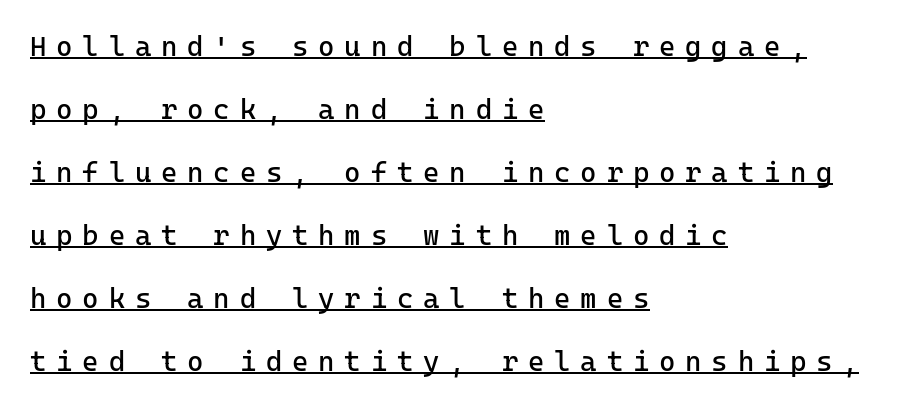
Successive baselines arrive slowly, with a big drop between each. Emphasis is given by a line drawn under the lettering. This rendering widens character spacing well past its baseline value. The face used here is a sans, in the tradition of grotesques and geometrics. Unlike italic type, these characters show no tilt at all. Compared with a centered layout, this one pins lines to the left instead.
